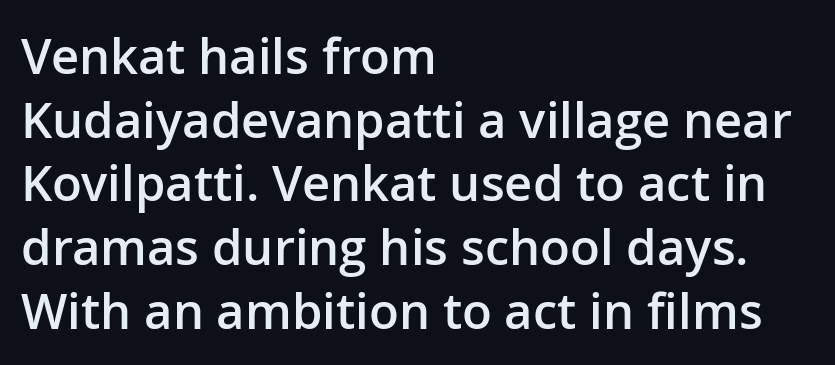
{"serif": "no", "italic": "no", "bold": "semi", "weight": "semibold", "width": "normal", "stroke_contrast": "low", "x_height": "medium", "monospaced": "no", "underline": "no", "align": "left", "line_spacing": "normal", "line_spacing_ratio": 1.3, "letter_spacing": "normal", "letter_spacing_em": 0.0, "glyph_px": 49}
